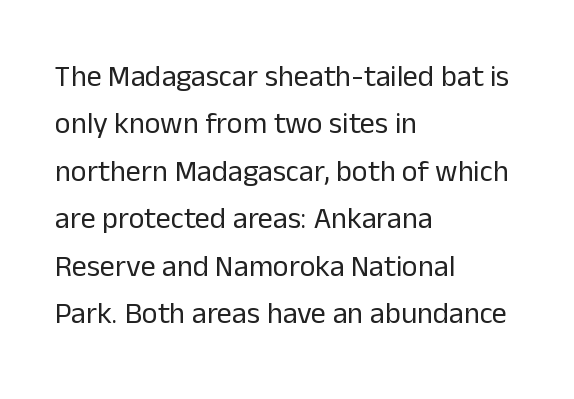
{"serif": "no", "italic": "no", "bold": "no", "weight": "regular", "width": "normal", "stroke_contrast": "low", "x_height": "medium", "monospaced": "no", "underline": "no", "align": "left", "line_spacing": "normal", "line_spacing_ratio": 1.58, "letter_spacing": "normal", "letter_spacing_em": 0.0, "glyph_px": 30}
